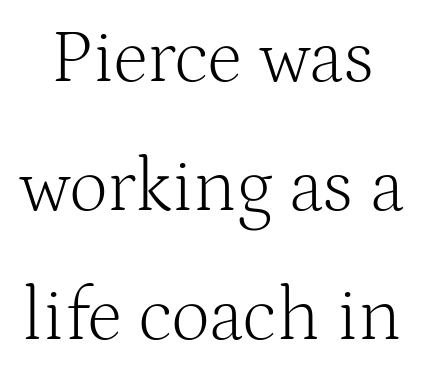
{"serif": "yes", "italic": "no", "bold": "no", "weight": "light", "width": "normal", "stroke_contrast": "medium", "x_height": "medium", "monospaced": "no", "underline": "no", "line_spacing_ratio": 1.72, "letter_spacing": "normal", "letter_spacing_em": 0.0, "glyph_px": 75}
